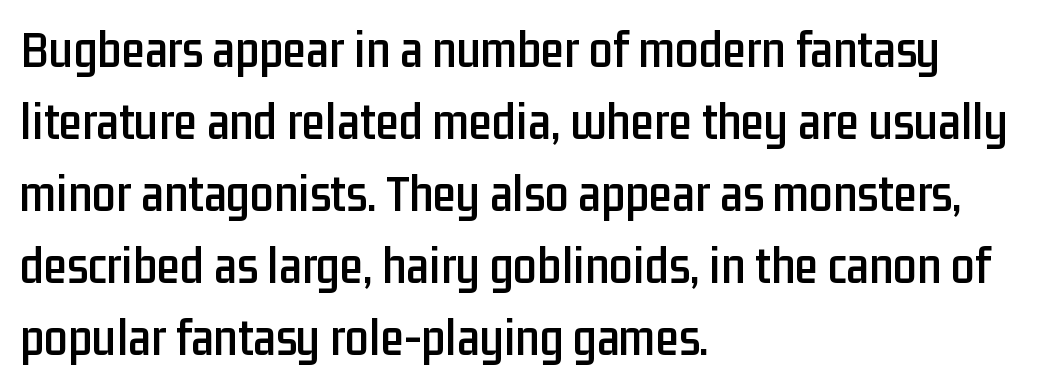
{"serif": "no", "italic": "no", "width": "condensed", "stroke_contrast": "low", "x_height": "medium", "monospaced": "no", "underline": "no", "align": "left", "line_spacing": "normal", "line_spacing_ratio": 1.36, "letter_spacing": "normal", "letter_spacing_em": 0.0, "glyph_px": 53}
